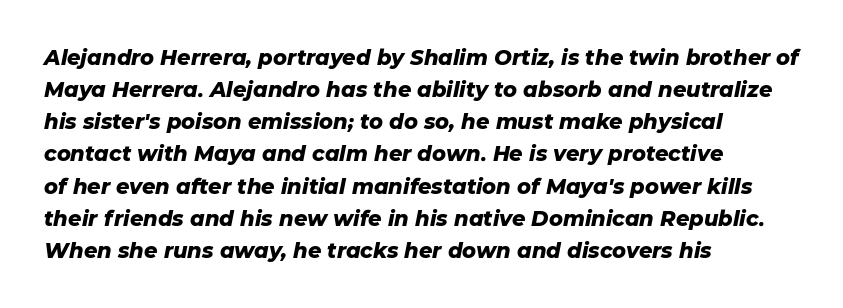
{"italic": "yes", "lean": "right", "slant_degrees": 11, "bold": "yes", "underline": "no", "align": "left", "line_spacing": "normal", "line_spacing_ratio": 1.53, "letter_spacing": "normal", "letter_spacing_em": 0.0, "glyph_px": 21}
